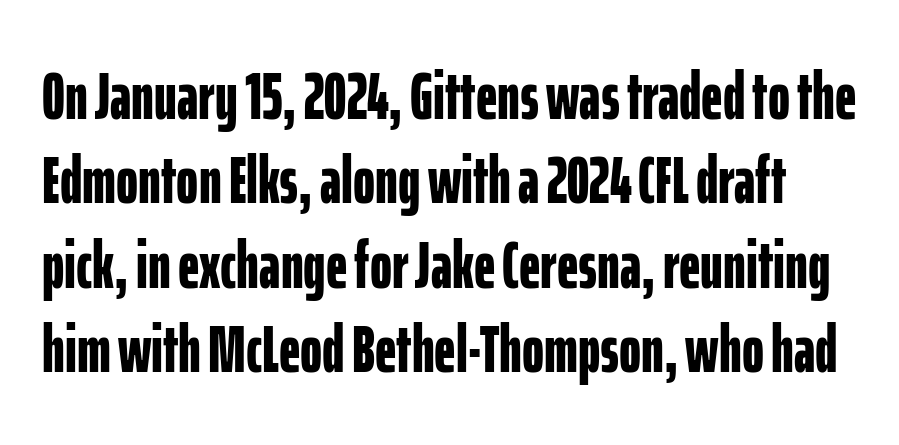
{"serif": "no", "italic": "no", "bold": "yes", "weight": "bold", "width": "condensed", "stroke_contrast": "low", "x_height": "medium", "monospaced": "no", "underline": "no", "line_spacing": "normal", "line_spacing_ratio": 1.26, "letter_spacing": "normal", "letter_spacing_em": 0.0, "glyph_px": 67}
